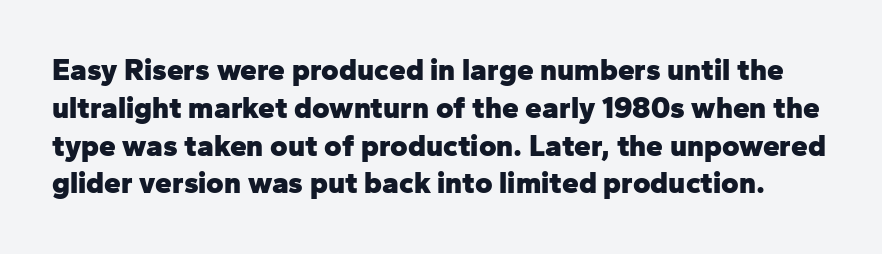
{"serif": "no", "italic": "no", "bold": "yes", "weight": "heavy", "width": "normal", "stroke_contrast": "low", "x_height": "medium", "monospaced": "no", "underline": "no", "line_spacing": "normal", "line_spacing_ratio": 1.26, "letter_spacing": "normal", "letter_spacing_em": 0.0, "glyph_px": 30}
